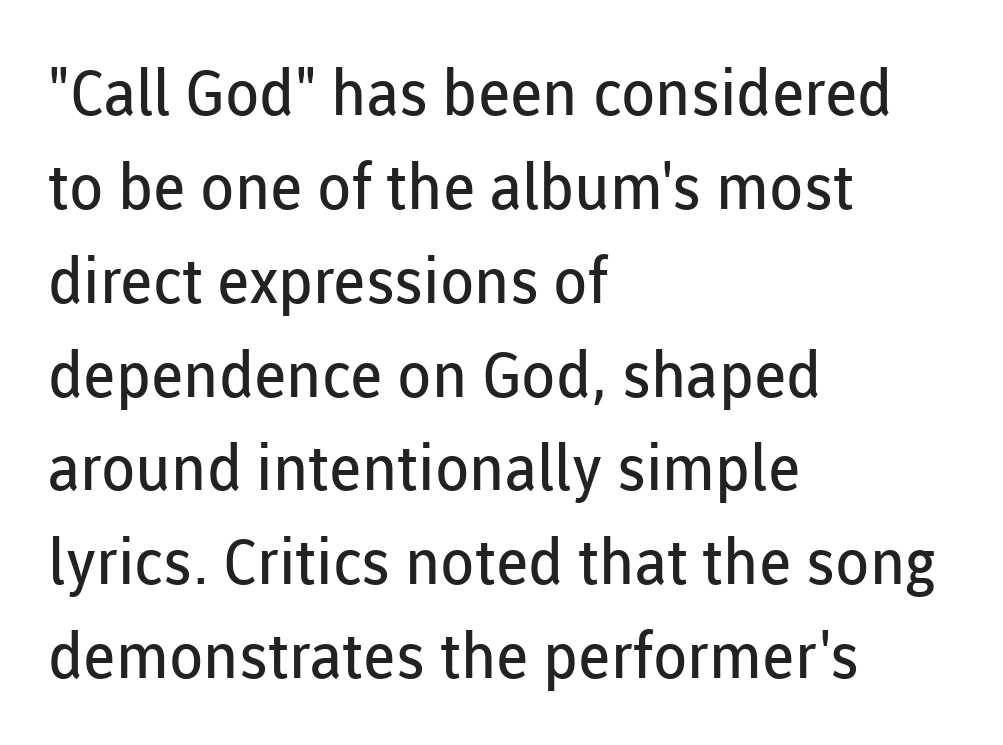
The ragged edge is on the right, which tells us the setting is flush left. A typesetter would call this proportional, since set widths differ per character. The words here are not underlined. Compared with a typical body face, this is equally light or lighter still. Regular leading. The letters carry no serifs — their stems end cleanly without finishing strokes.
